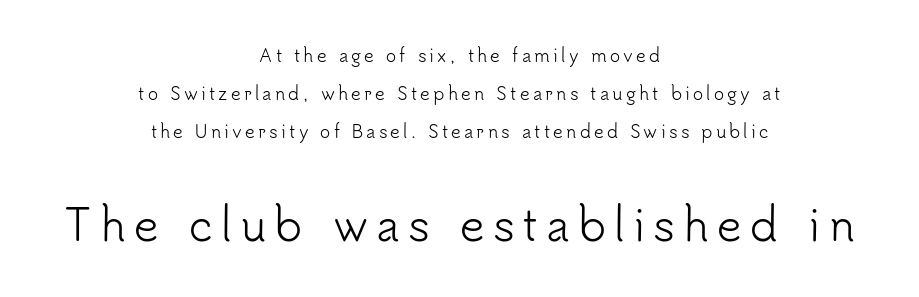
{"serif": "no", "italic": "no", "bold": "no", "weight": "light", "width": "normal", "stroke_contrast": "low", "x_height": "small", "monospaced": "no", "underline": "no", "align": "center", "line_spacing": "loose", "line_spacing_ratio": 2.25, "larger_block": "second", "size_ratio": 2.53, "glyph_px": 43}
